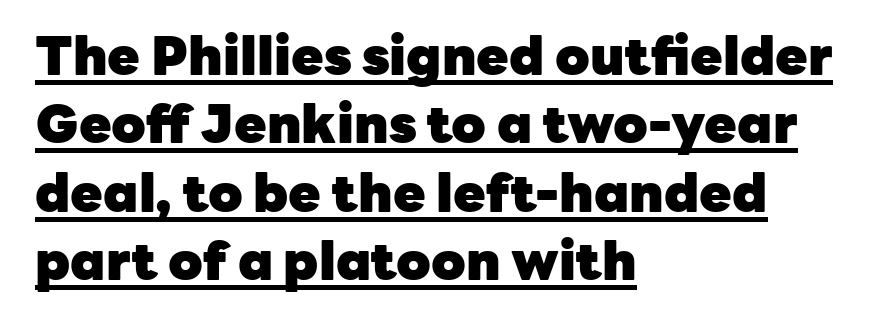
Q: Is the text bold? A: Yes.
Q: Is the text italic (slanted)? A: No, it is upright.
Q: Is the typeface a serif or a sans-serif typeface? A: Sans-serif.
Q: Is the text underlined? A: Yes.
Q: How is the paragraph aligned? A: Left-aligned.
Q: Is the spacing between letters normal or unusually wide? A: Normal.
Q: Is the spacing between lines tight, normal or loose? A: Normal.
Q: Width (condensed, normal, or wide)? A: Normal.
Q: Stroke contrast? A: Low.
Q: x-height? A: Medium.
Q: Monospaced? A: No.
